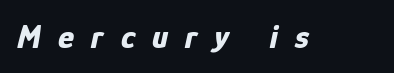
Q: Is the text bold? A: Yes.
Q: Is the text italic (slanted)? A: Yes, it leans right by about 12 degrees.
Q: Is the text underlined? A: No.
Q: Is the spacing between letters normal or unusually wide? A: Unusually wide.
Q: Width (condensed, normal, or wide)? A: Condensed.
Q: Stroke contrast? A: Low.
Q: x-height? A: Medium.
Q: Monospaced? A: No.
